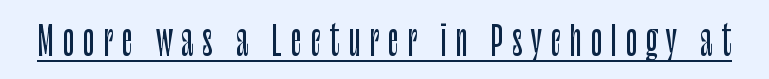
Q: Is the text italic (slanted)? A: No, it is upright.
Q: Is the typeface a serif or a sans-serif typeface? A: Sans-serif.
Q: Is the text underlined? A: Yes.
Q: Is the spacing between letters normal or unusually wide? A: Unusually wide.
Q: Width (condensed, normal, or wide)? A: Condensed.
Q: Stroke contrast? A: Low.
Q: x-height? A: Large.
Q: Monospaced? A: No.
